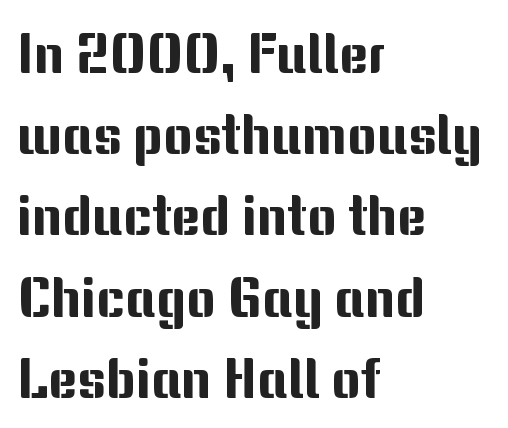
Horizontal bands of white between lines are of average thickness. Horizontally, the lines are justified to the leading edge only. Look at the bottom of the vertical strokes: they stop flat, with no serifs. Honestly, there is no underline to notice here at all.
